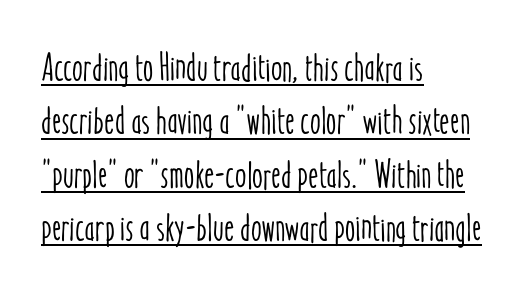
The image shows 39 px condensed type, upright; set left-aligned, normal line spacing (1.37x), normal letter spacing, underlined; low stroke contrast and a medium x-height.
